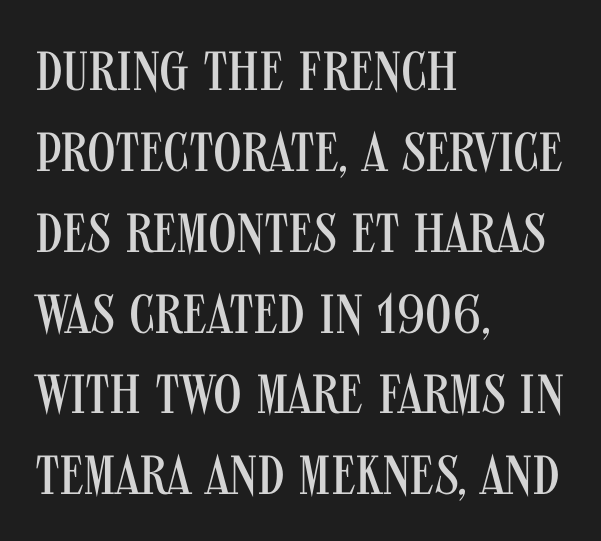
Any mark beneath the type? The region is blank. Note the varied advance widths — an 'i' is clearly narrower than an 'm'. The designer went with a sans here, leaving each stem footless. Vertical stems look standard width or narrower in stroke.
